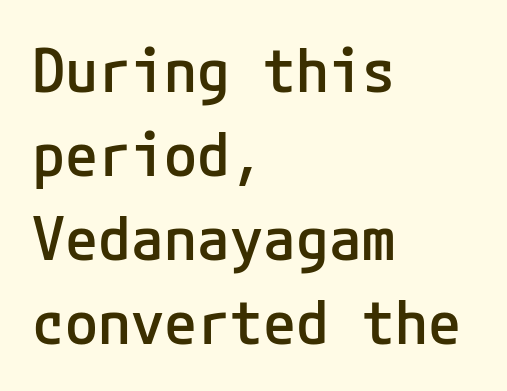
Q: Is the text bold? A: Semi-bold.
Q: Is the text italic (slanted)? A: No, it is upright.
Q: Is the typeface a serif or a sans-serif typeface? A: Sans-serif.
Q: Is the text underlined? A: No.
Q: How is the paragraph aligned? A: Left-aligned.
Q: Is the spacing between letters normal or unusually wide? A: Normal.
Q: Is the spacing between lines tight, normal or loose? A: Normal.
Q: Width (condensed, normal, or wide)? A: Normal.
Q: Stroke contrast? A: Low.
Q: x-height? A: Medium.
